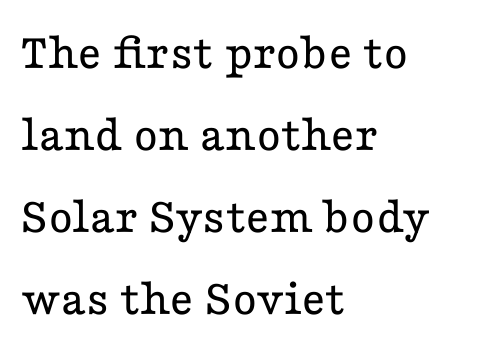
{"serif": "yes", "italic": "no", "bold": "no", "weight": "regular", "width": "wide", "stroke_contrast": "low", "x_height": "medium", "monospaced": "no", "underline": "no", "align": "left", "line_spacing": "normal", "line_spacing_ratio": 1.58, "letter_spacing": "normal", "letter_spacing_em": 0.0, "glyph_px": 52}
